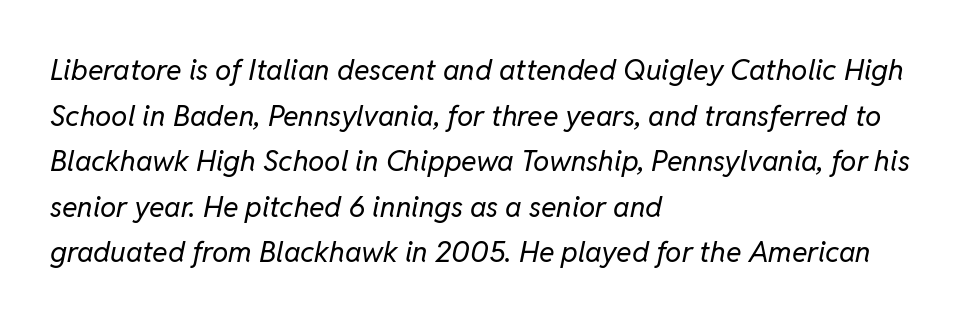
{"italic": "yes", "lean": "right", "slant_degrees": 11, "bold": "no", "weight": "regular", "width": "normal", "stroke_contrast": "low", "x_height": "medium", "monospaced": "no", "underline": "no", "align": "left", "line_spacing": "normal", "line_spacing_ratio": 1.57, "letter_spacing": "normal", "letter_spacing_em": 0.0, "glyph_px": 29}
